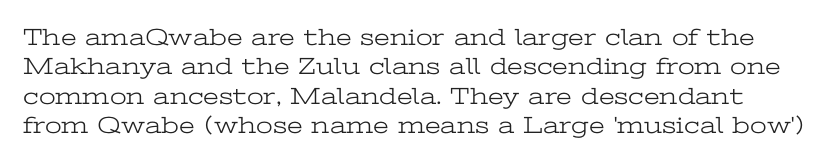
The image shows 24 px text type, upright; set line spacing 1.22x, normal letter spacing, not underlined.
